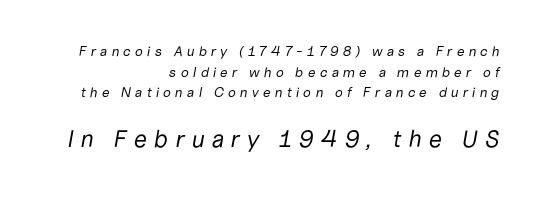
Q: Is the text bold? A: No.
Q: Is the text italic (slanted)? A: Yes, it leans right by about 10 degrees.
Q: Is the text underlined? A: No.
Q: How is the paragraph aligned? A: Right-aligned.
Q: Is the spacing between letters normal or unusually wide? A: Unusually wide.
Q: Is the spacing between lines tight, normal or loose? A: Normal.
Q: Which block of text is set in a larger size, the first (top) or the second (bottom)? A: The second (bottom) one.
